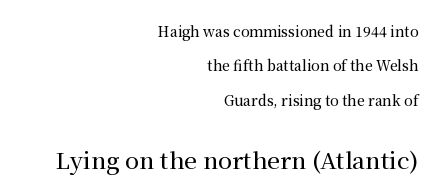
The image shows 23 px text type, upright; set right-aligned, loose line spacing (2.46x), normal letter spacing, not underlined; the second (bottom) block is 1.64x larger.
